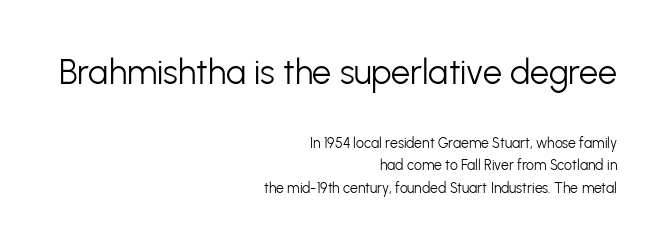
Q: Is the text bold? A: No.
Q: Is the text italic (slanted)? A: No, it is upright.
Q: Is the typeface a serif or a sans-serif typeface? A: Sans-serif.
Q: Is the text underlined? A: No.
Q: How is the paragraph aligned? A: Right-aligned.
Q: Is the spacing between letters normal or unusually wide? A: Normal.
Q: Is the spacing between lines tight, normal or loose? A: Normal.
Q: Which block of text is set in a larger size, the first (top) or the second (bottom)? A: The first (top) one.
Q: Width (condensed, normal, or wide)? A: Normal.
Q: Stroke contrast? A: Low.
Q: x-height? A: Medium.
Q: Monospaced? A: No.
